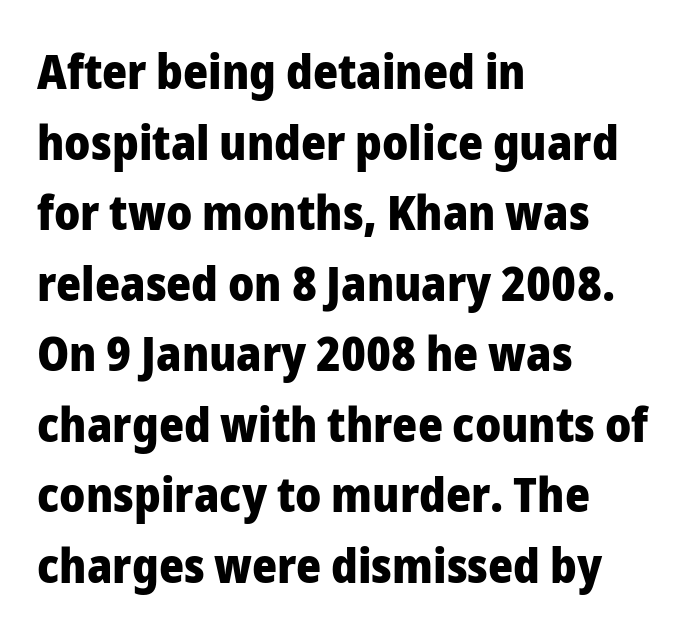
{"serif": "no", "italic": "no", "bold": "yes", "weight": "heavy", "width": "normal", "stroke_contrast": "low", "x_height": "medium", "monospaced": "no", "underline": "no", "align": "left", "line_spacing": "normal", "line_spacing_ratio": 1.47, "letter_spacing": "normal", "letter_spacing_em": 0.0, "glyph_px": 48}
